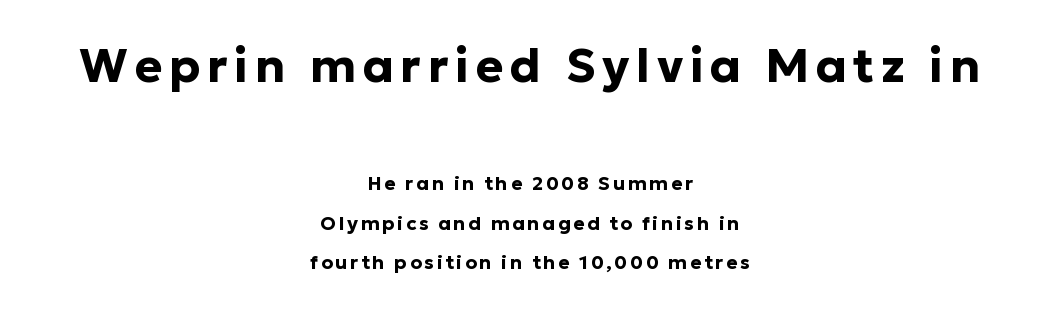
The image shows 47 px bold sans-serif type, upright; set centered, loose line spacing (2.08x), not underlined; the first (top) block is 2.47x larger; low stroke contrast and a medium x-height.
